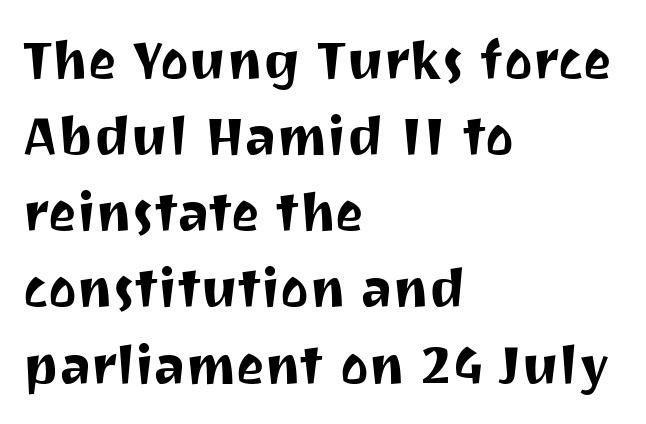
Q: Is the text italic (slanted)? A: No, it is upright.
Q: Is the typeface a serif or a sans-serif typeface? A: Sans-serif.
Q: Is the text underlined? A: No.
Q: How is the paragraph aligned? A: Left-aligned.
Q: Is the spacing between letters normal or unusually wide? A: Normal.
Q: Is the spacing between lines tight, normal or loose? A: Normal.
Q: Width (condensed, normal, or wide)? A: Normal.
Q: Stroke contrast? A: Medium.
Q: x-height? A: Medium.
Q: Monospaced? A: No.
